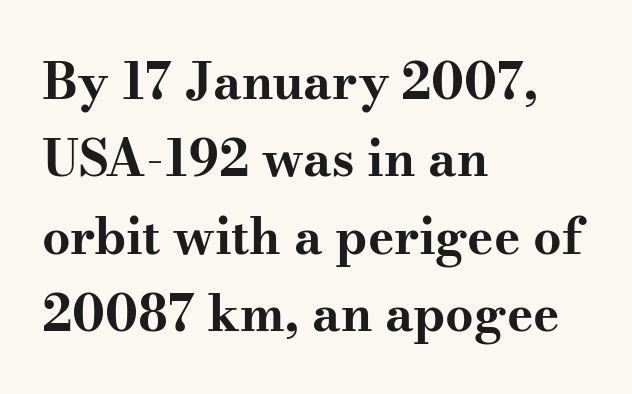
Any mark beneath the type? The region is blank. Vertical strokes here are truly vertical. Look at the stroke-to-counter ratio: heavy, a bold. The vertical gap from one line to the next is medium. Typographically, this falls in the serif category. The face used here is proportionally spaced, like ordinary book or web type.
